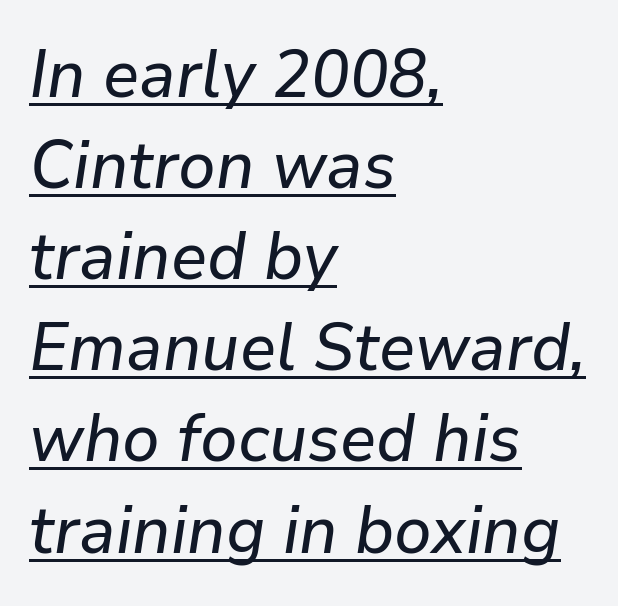
Each letter keeps its own natural width here, so spacing adapts to shape. The rag falls on the right side of this text block. Successive baselines arrive at the customary interval. The letters sit at their default tracking, neither squeezed nor spread.
